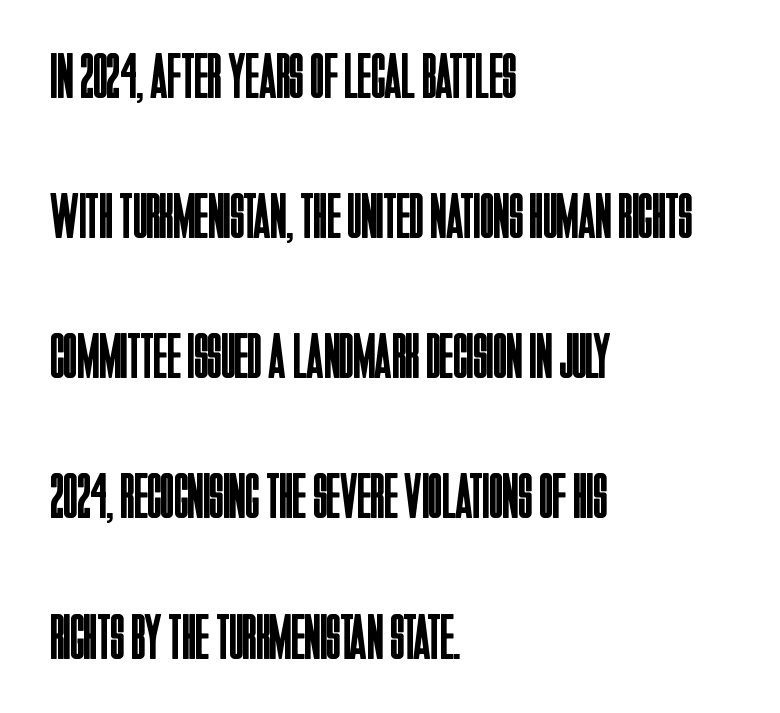
The letters look calm and open, with moderate or lighter stems. The specimen omits any rule beneath the text block's lines. No italicization has been applied; the sample stays upright. Each letter keeps its own natural width here, so spacing adapts to shape. In terms of leading, this rendering errs on the spacious side. Is the letter spacing exaggerated? No — it looks like the ordinary default.
